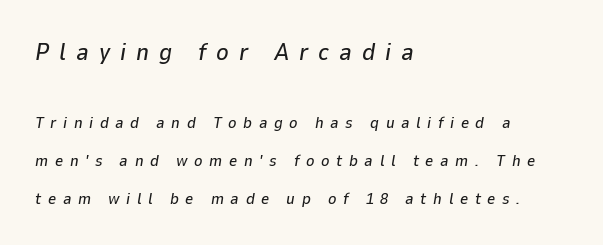
The composition opens big and finishes small. Would a proofreader flag this as italicized? Yes. The lines are quadded left. Quick note: interline space is abundant.
